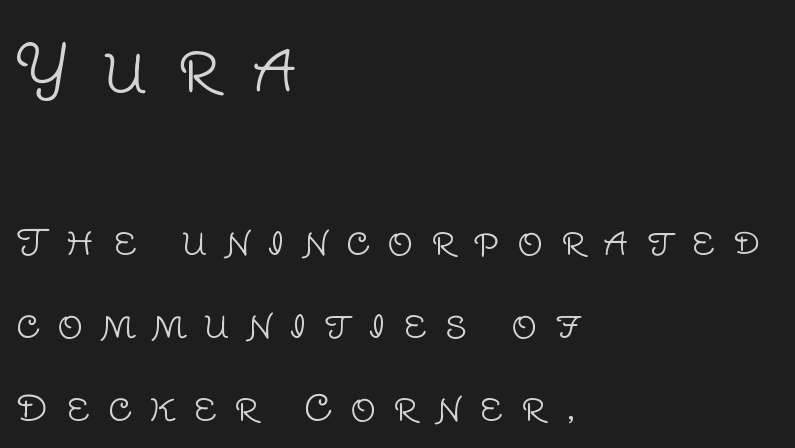
Letters have the restrained weight of plain body copy at most. Note: larger setting up top, smaller setting below. Observe the wide spacing: letters keep a clear distance from each other. The vertical gap from one line to the next is large.
